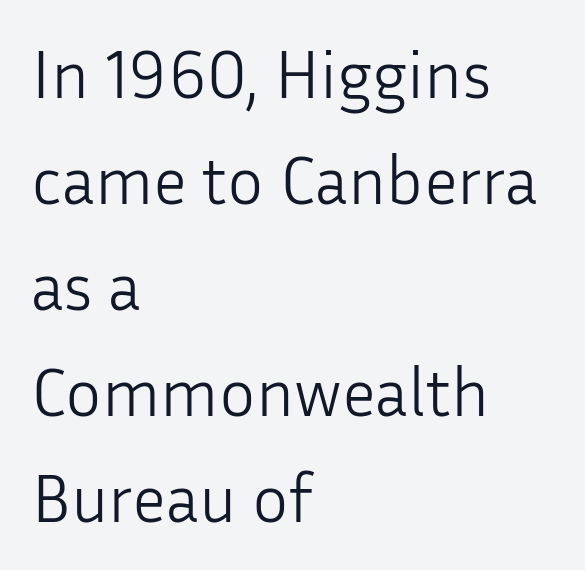
The image shows 68 px light sans-serif type, upright; set left-aligned, normal line spacing (1.56x), normal letter spacing, not underlined; low stroke contrast and a medium x-height.
